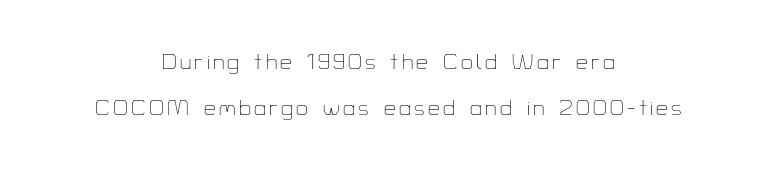
Q: Is the text bold? A: No.
Q: Is the text italic (slanted)? A: No, it is upright.
Q: Is the text underlined? A: No.
Q: How is the paragraph aligned? A: Centered.
Q: Is the spacing between lines tight, normal or loose? A: Loose.
